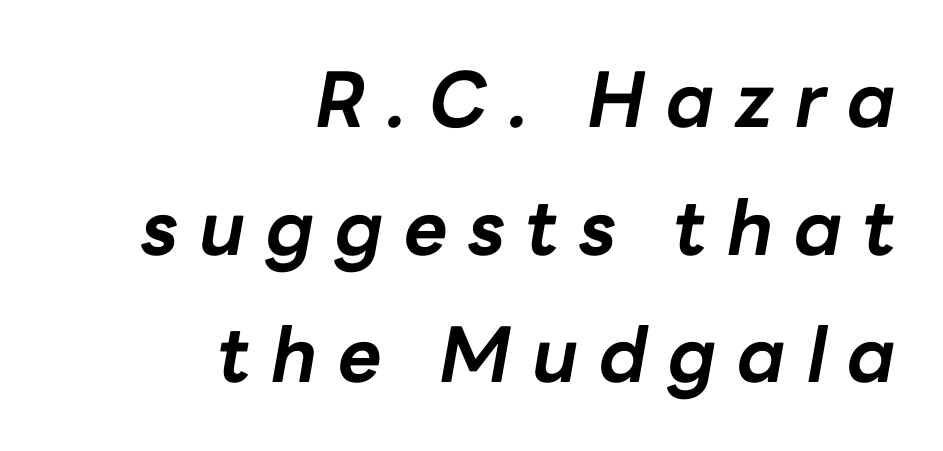
The image shows 76 px bold type, italic (leaning right); set right-aligned, normal line spacing (1.68x), unusually wide letter spacing (+0.27 em), not underlined; low stroke contrast and a medium x-height.
